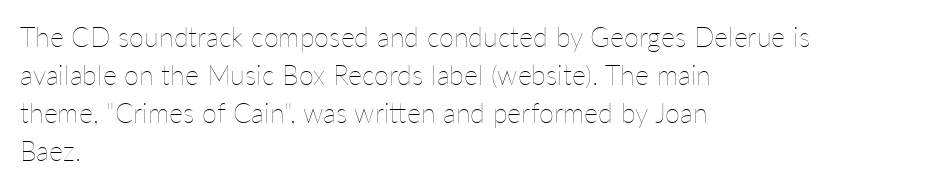
The image shows 27 px text type, upright; set left-aligned, normal line spacing (1.41x), normal letter spacing, not underlined.
